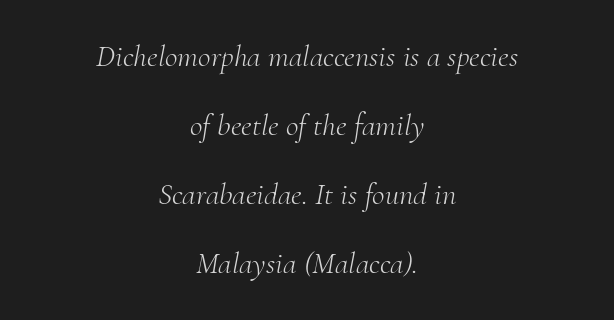
The letters advance in unequal steps, a hallmark of proportional type. Leading: increased. The text was rendered using a seriffed face with decorative stroke endings. Teacher's note: observe the equal gaps on both sides — that is centered alignment. Looking at the ascenders, they clearly lean.
